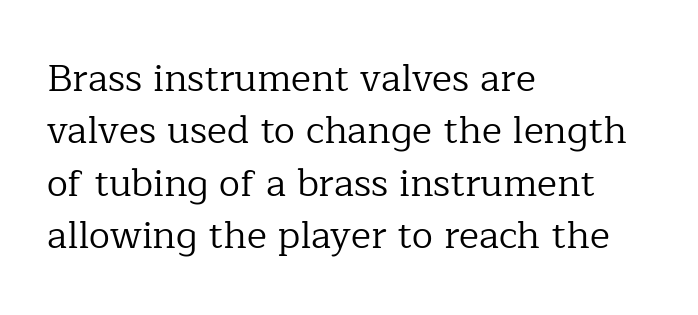
The image shows 38 px regular-weight serif type, upright; set left-aligned, normal line spacing (1.38x), normal letter spacing, not underlined; low stroke contrast and a medium x-height.
